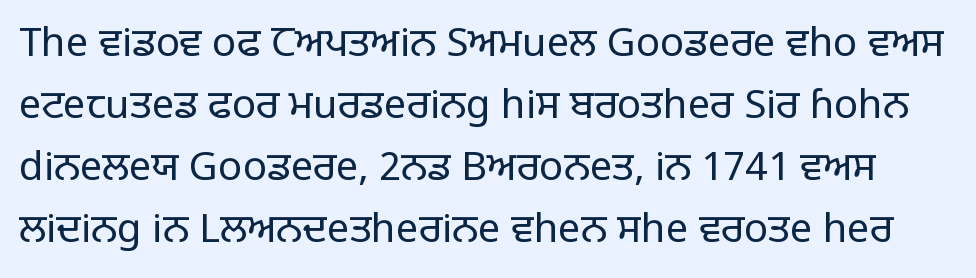
The image shows 40 px regular-weight sans-serif type, upright; set normal line spacing (1.55x), normal letter spacing, not underlined; low stroke contrast and a large x-height.
